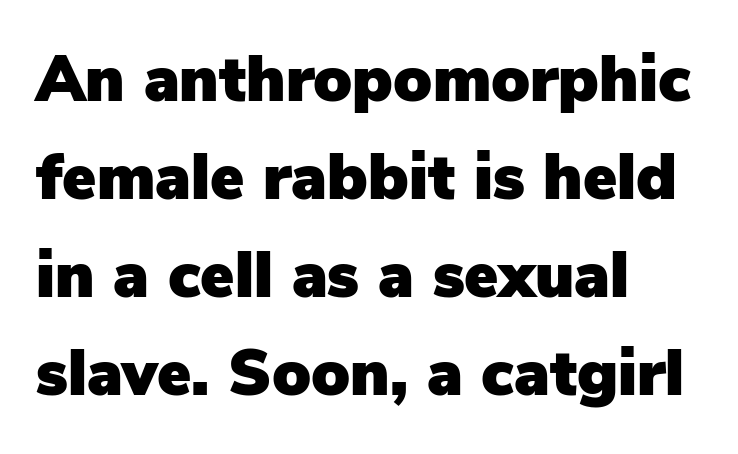
The image shows 64 px sans-serif type, upright; set left-aligned, normal line spacing (1.53x), normal letter spacing, not underlined; low stroke contrast and a medium x-height.
